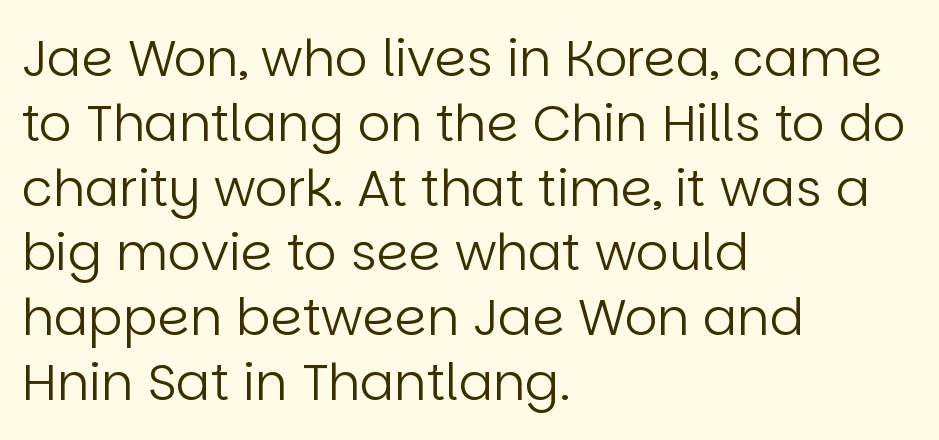
Q: Is the text bold? A: No.
Q: Is the text italic (slanted)? A: No, it is upright.
Q: Is the typeface a serif or a sans-serif typeface? A: Sans-serif.
Q: Is the text underlined? A: No.
Q: How is the paragraph aligned? A: Left-aligned.
Q: Is the spacing between letters normal or unusually wide? A: Normal.
Q: Is the spacing between lines tight, normal or loose? A: Normal.
Q: Width (condensed, normal, or wide)? A: Normal.
Q: Stroke contrast? A: Low.
Q: x-height? A: Large.
Q: Monospaced? A: No.
